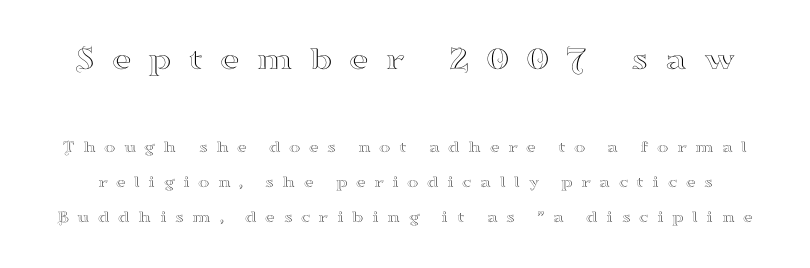
The image shows 34 px wide serif type, upright; set loose line spacing (2.06x), unusually wide letter spacing (+0.49 em), not underlined; the first (top) block is 2.0x larger; high stroke contrast and a small x-height.
